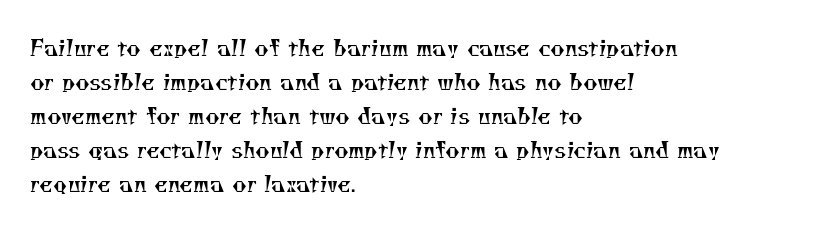
Q: Is the text bold? A: No.
Q: Is the text underlined? A: No.
Q: How is the paragraph aligned? A: Left-aligned.
Q: Is the spacing between letters normal or unusually wide? A: Normal.
Q: Is the spacing between lines tight, normal or loose? A: Normal.
